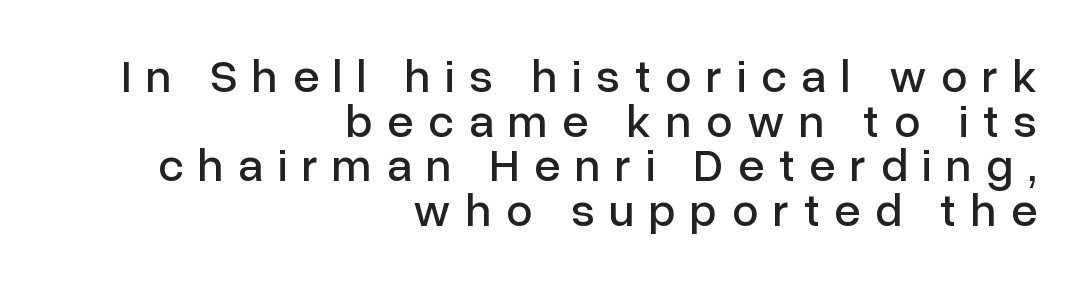
The image shows 47 px sans-serif type, upright; set right-aligned, tight line spacing (0.95x), unusually wide letter spacing (+0.31 em), not underlined; low stroke contrast and a medium x-height.
